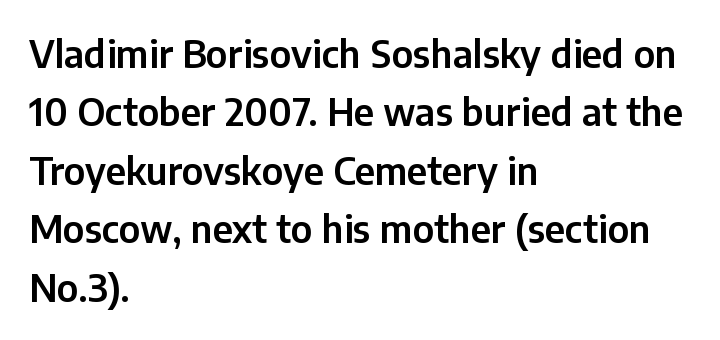
Q: Is the text italic (slanted)? A: No, it is upright.
Q: Is the typeface a serif or a sans-serif typeface? A: Sans-serif.
Q: Is the text underlined? A: No.
Q: How is the paragraph aligned? A: Left-aligned.
Q: Is the spacing between letters normal or unusually wide? A: Normal.
Q: Is the spacing between lines tight, normal or loose? A: Normal.
Q: Width (condensed, normal, or wide)? A: Normal.
Q: Stroke contrast? A: Low.
Q: x-height? A: Medium.
Q: Monospaced? A: No.
